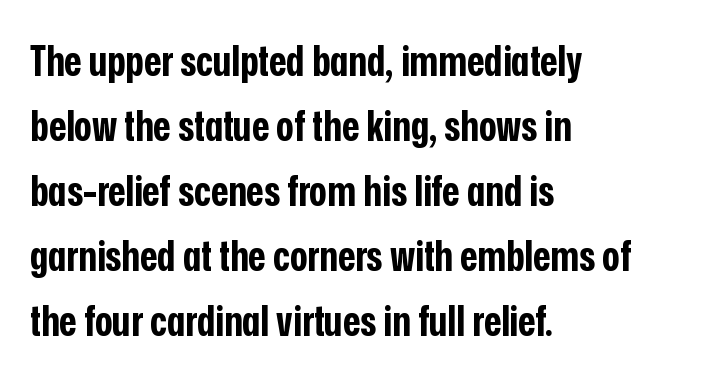
Q: Is the text bold? A: Yes.
Q: Is the text italic (slanted)? A: No, it is upright.
Q: Is the typeface a serif or a sans-serif typeface? A: Sans-serif.
Q: Is the text underlined? A: No.
Q: How is the paragraph aligned? A: Left-aligned.
Q: Is the spacing between letters normal or unusually wide? A: Normal.
Q: Is the spacing between lines tight, normal or loose? A: Normal.
Q: Width (condensed, normal, or wide)? A: Condensed.
Q: Stroke contrast? A: Low.
Q: x-height? A: Medium.
Q: Monospaced? A: No.
